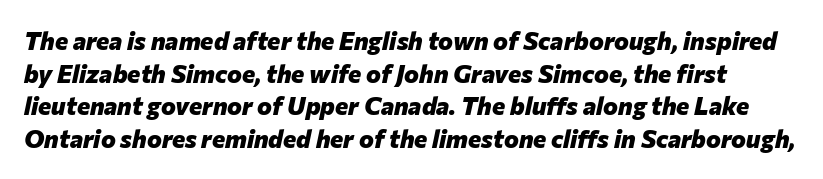
Q: Is the text bold? A: Yes.
Q: Is the text italic (slanted)? A: Yes, it leans right by about 12 degrees.
Q: Is the text underlined? A: No.
Q: Is the spacing between letters normal or unusually wide? A: Normal.
Q: Is the spacing between lines tight, normal or loose? A: Normal.
